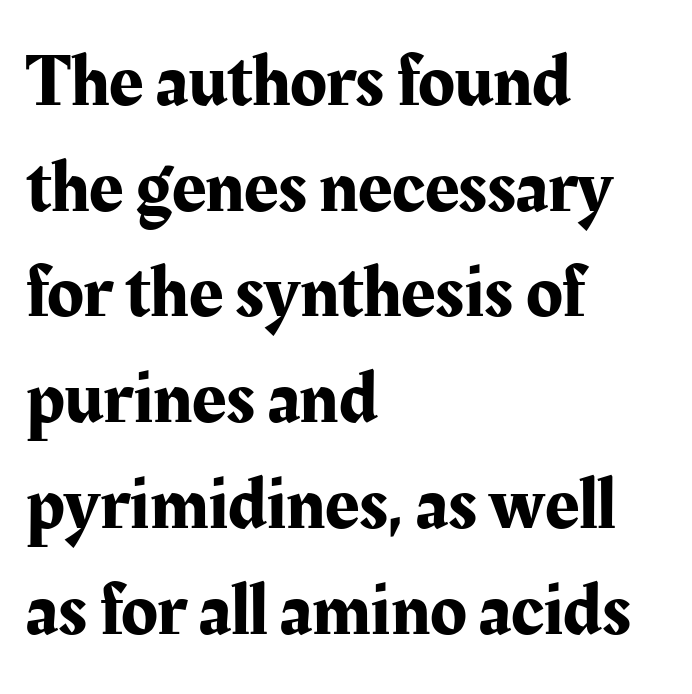
Is this a fixed-width face? No — the glyphs have proportional, varying widths. These lines were composed using upright roman letters. What kind of face is this? One with serifs. Words float on clear page, feet unadorned. The designer left line spacing at the default.
